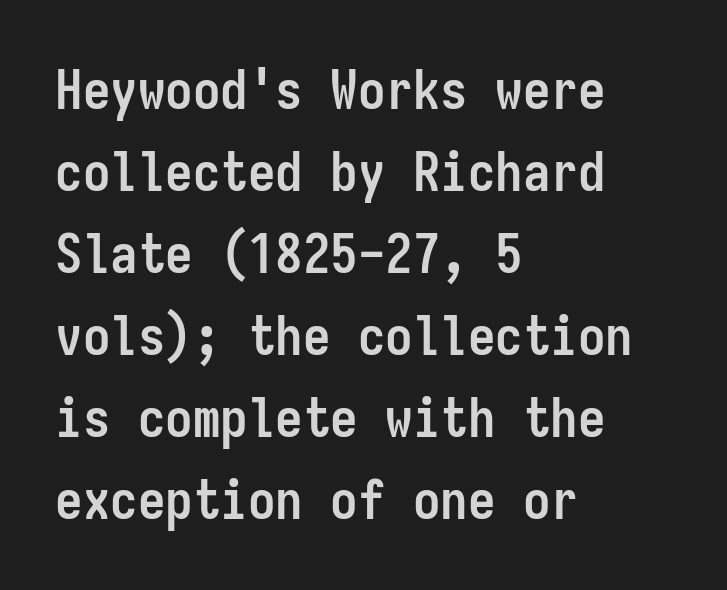
Monospaced: the letters line up in strict vertical columns. Font category for this specimen: sans-serif. Plenty of ink on the page — the face is bold. The letters sit at their default tracking, neither squeezed nor spread. Alignment: flush left. Has an underline been added? It has not.
